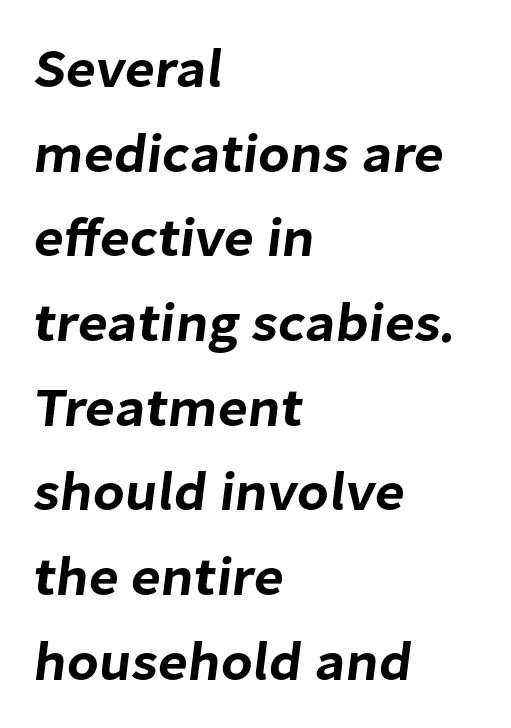
{"serif": "no", "width": "normal", "stroke_contrast": "low", "x_height": "medium", "monospaced": "no", "underline": "no", "align": "left", "line_spacing": "normal", "line_spacing_ratio": 1.54, "letter_spacing": "normal", "letter_spacing_em": 0.0, "glyph_px": 55}
